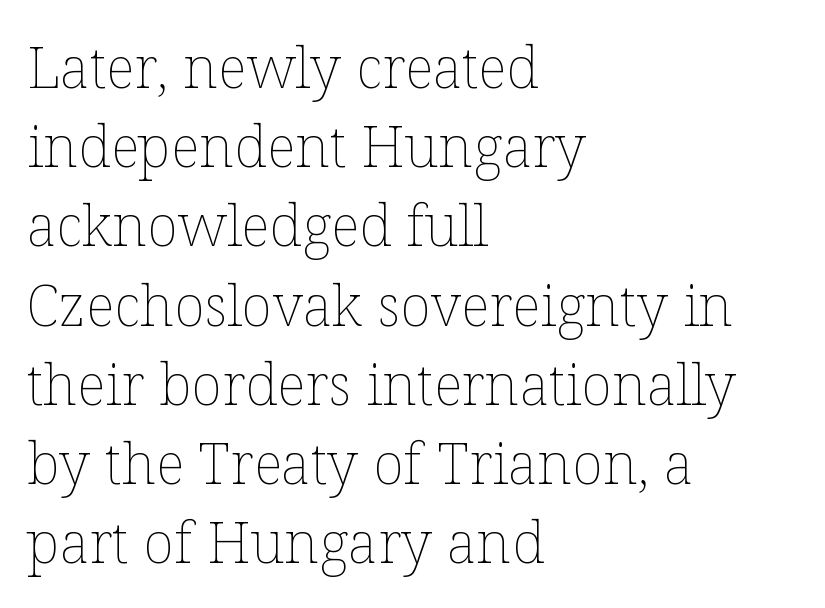
Q: Is the text bold? A: No.
Q: Is the text italic (slanted)? A: No, it is upright.
Q: Is the text underlined? A: No.
Q: How is the paragraph aligned? A: Left-aligned.
Q: Is the spacing between letters normal or unusually wide? A: Normal.
Q: Is the spacing between lines tight, normal or loose? A: Normal.
Q: Width (condensed, normal, or wide)? A: Normal.
Q: Stroke contrast? A: Low.
Q: x-height? A: Medium.
Q: Monospaced? A: No.
